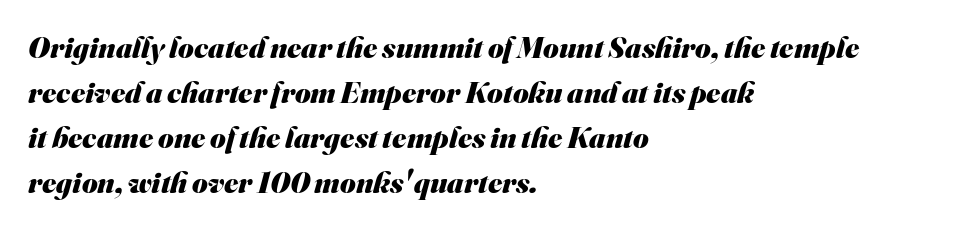
Q: Is the text bold? A: Yes.
Q: Is the typeface a serif or a sans-serif typeface? A: Sans-serif.
Q: Is the text underlined? A: No.
Q: How is the paragraph aligned? A: Left-aligned.
Q: Is the spacing between letters normal or unusually wide? A: Normal.
Q: Is the spacing between lines tight, normal or loose? A: Normal.
Q: Width (condensed, normal, or wide)? A: Normal.
Q: Stroke contrast? A: Medium.
Q: x-height? A: Small.
Q: Monospaced? A: No.
